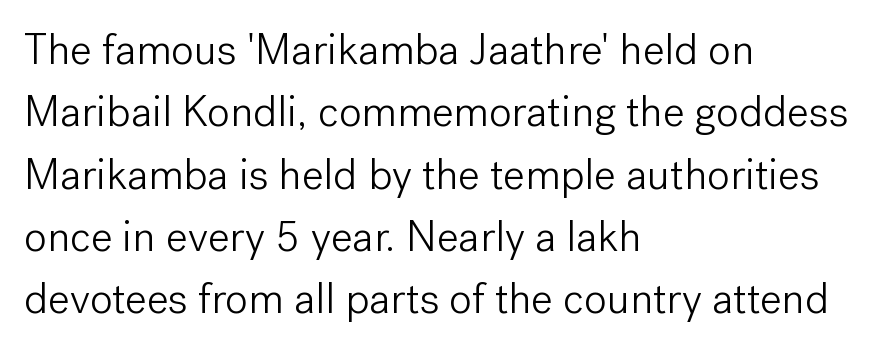
{"serif": "no", "italic": "no", "bold": "no", "weight": "light", "width": "normal", "stroke_contrast": "low", "x_height": "medium", "monospaced": "no", "underline": "no", "align": "left", "line_spacing": "normal", "line_spacing_ratio": 1.45, "letter_spacing": "normal", "letter_spacing_em": 0.0, "glyph_px": 43}
